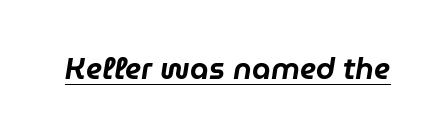
Q: Is the text italic (slanted)? A: Yes, it leans right by about 9 degrees.
Q: Is the text underlined? A: Yes.
Q: Is the spacing between letters normal or unusually wide? A: Normal.
Q: Width (condensed, normal, or wide)? A: Normal.
Q: Stroke contrast? A: Low.
Q: x-height? A: Medium.
Q: Monospaced? A: No.
